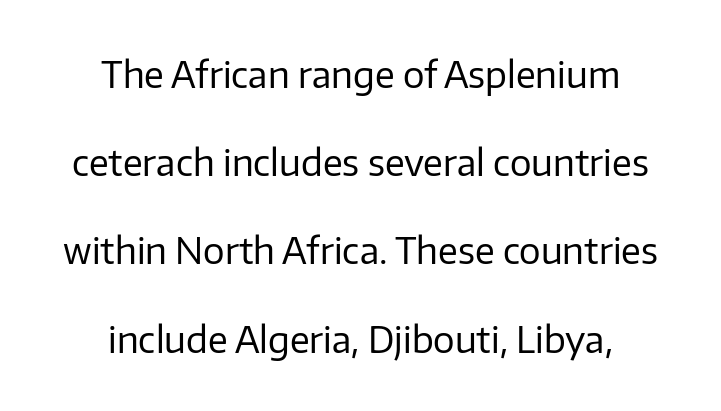
Q: Is the text bold? A: No.
Q: Is the text italic (slanted)? A: No, it is upright.
Q: Is the typeface a serif or a sans-serif typeface? A: Sans-serif.
Q: Is the text underlined? A: No.
Q: How is the paragraph aligned? A: Centered.
Q: Is the spacing between letters normal or unusually wide? A: Normal.
Q: Is the spacing between lines tight, normal or loose? A: Loose.
Q: Width (condensed, normal, or wide)? A: Normal.
Q: Stroke contrast? A: Low.
Q: x-height? A: Medium.
Q: Monospaced? A: No.
